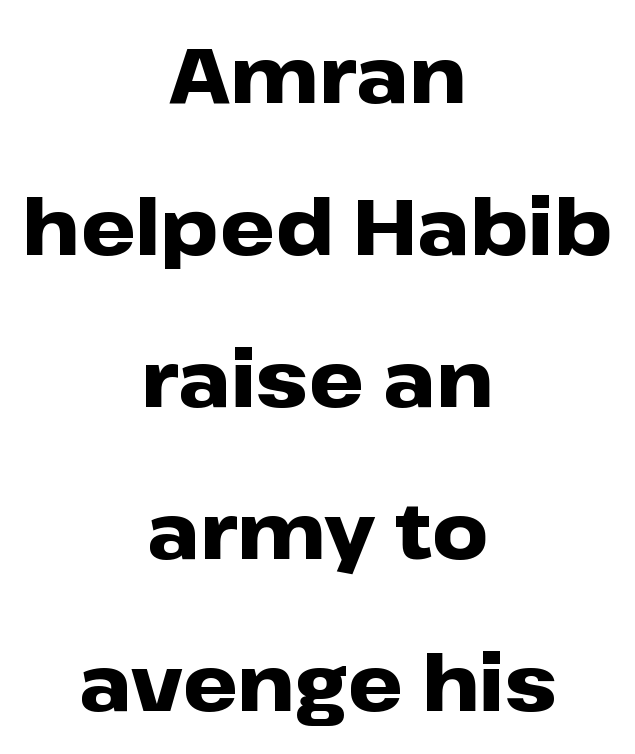
{"serif": "no", "italic": "no", "bold": "yes", "weight": "heavy", "width": "wide", "stroke_contrast": "low", "x_height": "medium", "monospaced": "no", "underline": "no", "align": "center", "line_spacing": "loose", "line_spacing_ratio": 1.95, "letter_spacing": "normal", "letter_spacing_em": 0.0, "glyph_px": 78}
